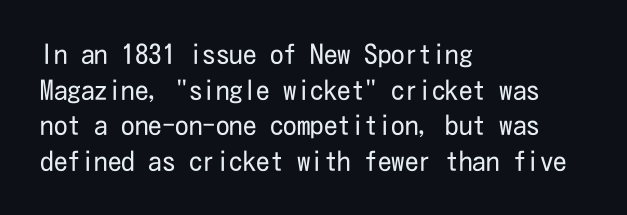
Q: Is the text bold? A: No.
Q: Is the text italic (slanted)? A: No, it is upright.
Q: Is the text underlined? A: No.
Q: How is the paragraph aligned? A: Left-aligned.
Q: Is the spacing between letters normal or unusually wide? A: Normal.
Q: Is the spacing between lines tight, normal or loose? A: Normal.
